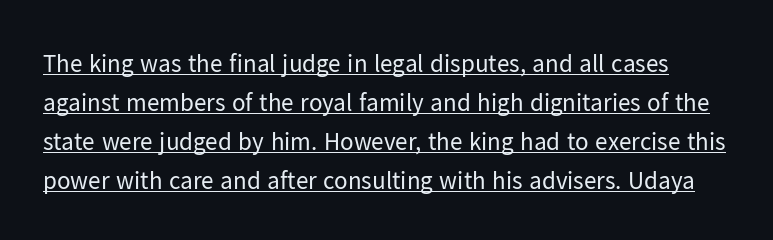
The image shows 25 px text type, upright; set normal line spacing (1.56x), normal letter spacing, underlined.
